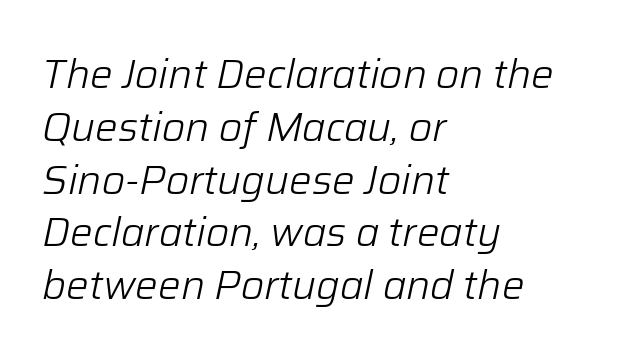
The image shows 40 px light type, italic (leaning right); set left-aligned, normal line spacing (1.32x), normal letter spacing, not underlined; low stroke contrast and a medium x-height.
